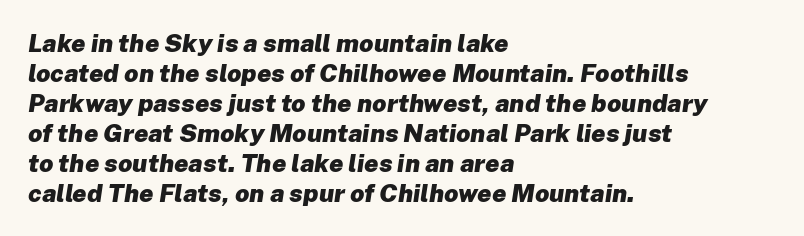
Tracking value appears to be zero — textbook default spacing. The glyphs look as if they've been sheared to an angle. The typesetting leans heavy: a genuine bold. The passage shown is not underscored anywhere. Layout note: lines flush left.
